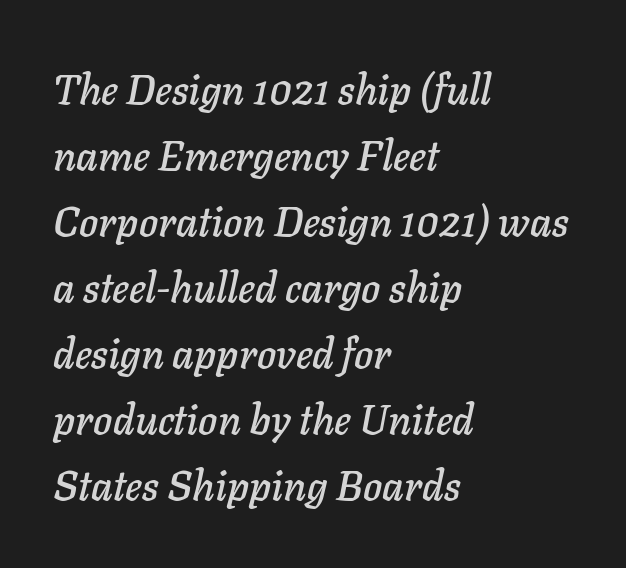
{"italic": "yes", "lean": "right", "slant_degrees": 11, "width": "normal", "stroke_contrast": "low", "x_height": "medium", "monospaced": "no", "underline": "no", "align": "left", "line_spacing": "normal", "line_spacing_ratio": 1.61, "letter_spacing": "normal", "letter_spacing_em": 0.0, "glyph_px": 41}
